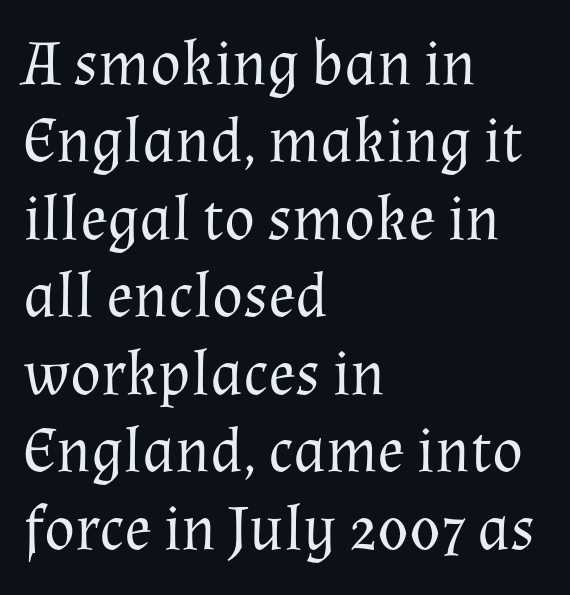
The image shows 64 px regular-weight serif type, upright; set left-aligned, line spacing 1.21x, normal letter spacing, not underlined; medium stroke contrast and a medium x-height.
